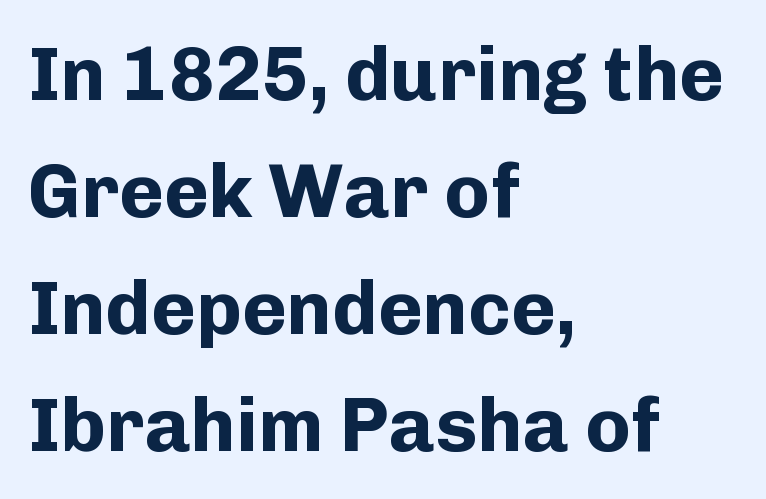
Q: Is the text bold? A: Yes.
Q: Is the text italic (slanted)? A: No, it is upright.
Q: Is the typeface a serif or a sans-serif typeface? A: Sans-serif.
Q: Is the text underlined? A: No.
Q: How is the paragraph aligned? A: Left-aligned.
Q: Is the spacing between letters normal or unusually wide? A: Normal.
Q: Is the spacing between lines tight, normal or loose? A: Normal.
Q: Width (condensed, normal, or wide)? A: Normal.
Q: Stroke contrast? A: Low.
Q: x-height? A: Medium.
Q: Monospaced? A: No.
